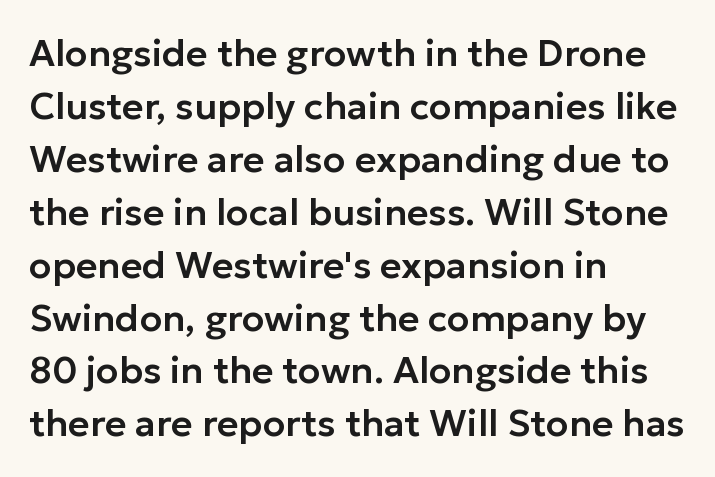
The image shows 37 px sans-serif type, upright; set left-aligned, normal line spacing (1.43x), normal letter spacing, not underlined; low stroke contrast and a medium x-height.
